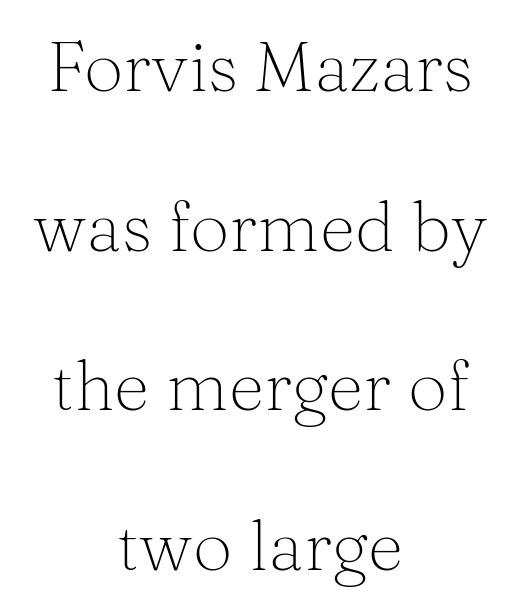
Q: Is the text bold? A: No.
Q: Is the text italic (slanted)? A: No, it is upright.
Q: Is the typeface a serif or a sans-serif typeface? A: Serif.
Q: Is the text underlined? A: No.
Q: How is the paragraph aligned? A: Centered.
Q: Is the spacing between letters normal or unusually wide? A: Normal.
Q: Is the spacing between lines tight, normal or loose? A: Loose.
Q: Width (condensed, normal, or wide)? A: Normal.
Q: Stroke contrast? A: Medium.
Q: x-height? A: Medium.
Q: Monospaced? A: No.
